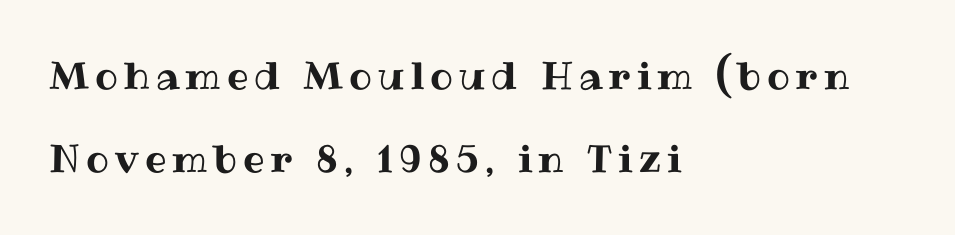
Q: Is the text italic (slanted)? A: No, it is upright.
Q: Is the text underlined? A: No.
Q: How is the paragraph aligned? A: Left-aligned.
Q: Is the spacing between lines tight, normal or loose? A: Loose.
Q: Width (condensed, normal, or wide)? A: Normal.
Q: Stroke contrast? A: Medium.
Q: x-height? A: Medium.
Q: Monospaced? A: No.
